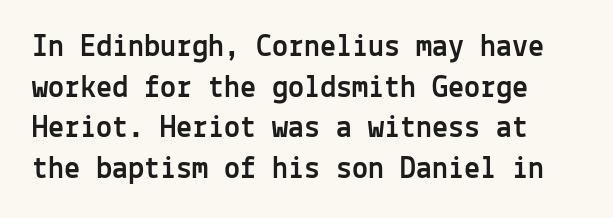
The image shows 32 px sans-serif type, upright, monospaced; set normal line spacing (1.27x), normal letter spacing, not underlined; a medium x-height.
